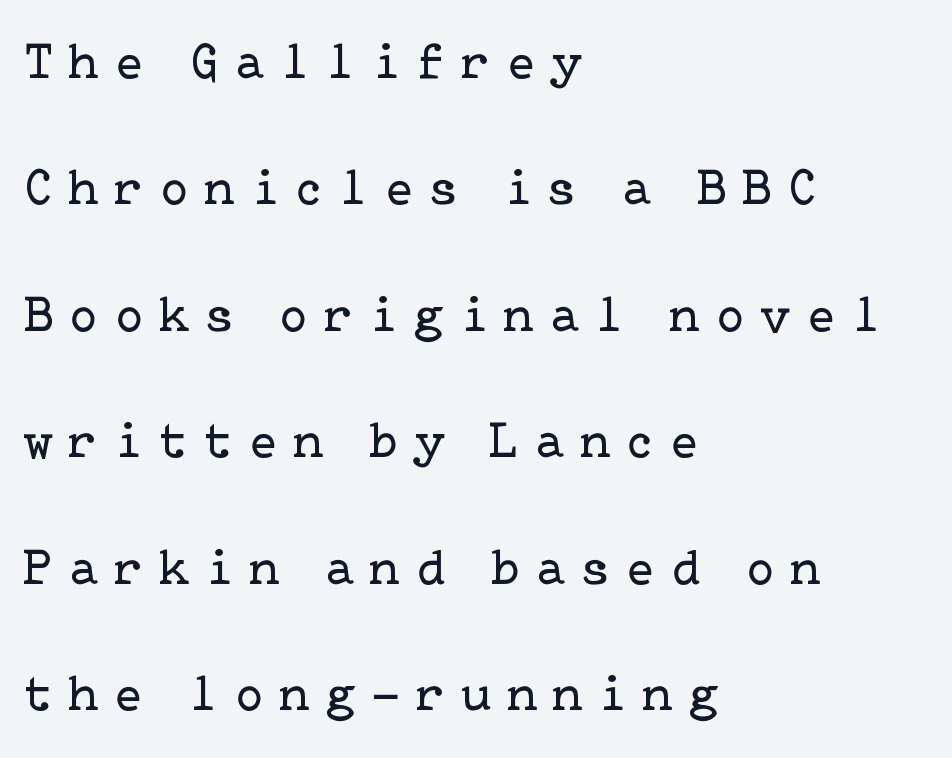
The image shows 51 px regular-weight serif type, upright; set left-aligned, loose line spacing (2.48x), unusually wide letter spacing (+0.33 em), not underlined; low stroke contrast and a medium x-height.
